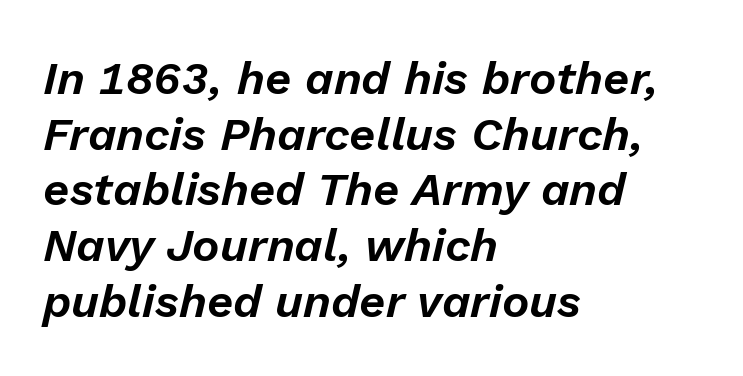
The lettering tilts uniformly, giving the passage an italic look. Left-aligned paragraph, ragged on the right. The letterforms sit shoulder to shoulder at normal distance. The letters advance in unequal steps, a hallmark of proportional type.
